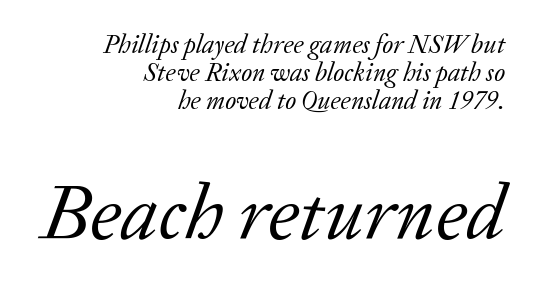
Q: Is the text bold? A: No.
Q: Is the text italic (slanted)? A: Yes, it leans right by about 20 degrees.
Q: Is the typeface a serif or a sans-serif typeface? A: Serif.
Q: Is the text underlined? A: No.
Q: How is the paragraph aligned? A: Right-aligned.
Q: Is the spacing between letters normal or unusually wide? A: Normal.
Q: Is the spacing between lines tight, normal or loose? A: Tight.
Q: Which block of text is set in a larger size, the first (top) or the second (bottom)? A: The second (bottom) one.
Q: Width (condensed, normal, or wide)? A: Normal.
Q: Stroke contrast? A: Low.
Q: x-height? A: Medium.
Q: Monospaced? A: No.
